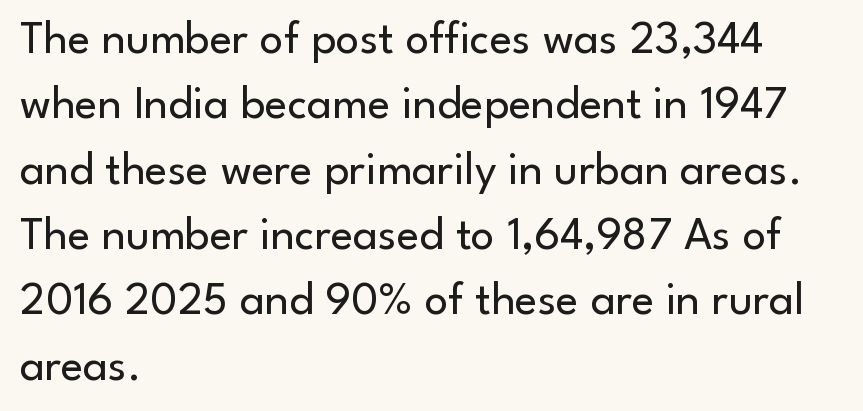
Nothing sits at the stroke ends, so this counts as sans-serif. Regarding leading, the lines here are spaced in the standard way. The lines are quadded left. Do the letters lean? They stand straight. Is the type heavy? It reads as light-to-regular instead. This sample has the flowing, uneven cadence of proportional lettering.
